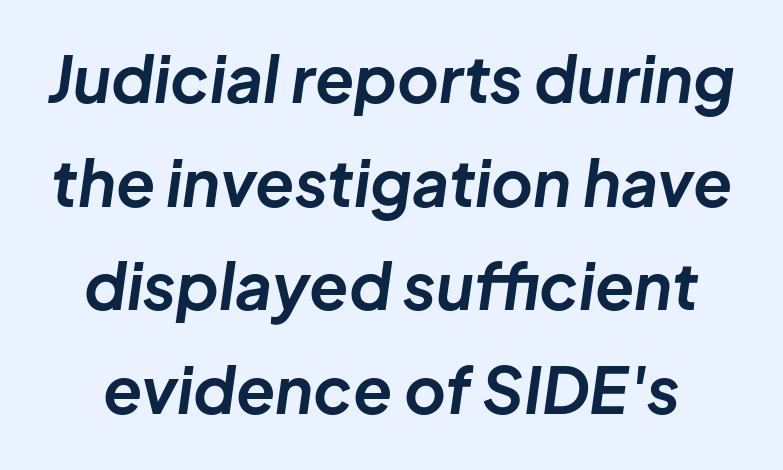
Q: Is the text bold? A: Yes.
Q: Is the text italic (slanted)? A: Yes, it leans right by about 8 degrees.
Q: Is the text underlined? A: No.
Q: Is the spacing between letters normal or unusually wide? A: Normal.
Q: Is the spacing between lines tight, normal or loose? A: Normal.
Q: Width (condensed, normal, or wide)? A: Normal.
Q: Stroke contrast? A: Low.
Q: x-height? A: Medium.
Q: Monospaced? A: No.
